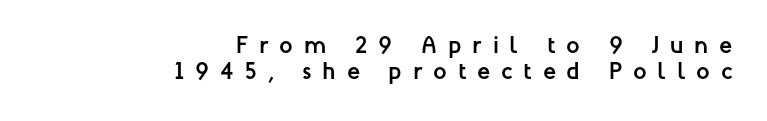
{"italic": "no", "bold": "yes", "underline": "no", "align": "right", "line_spacing": "tight", "line_spacing_ratio": 1.09, "letter_spacing": "wide", "letter_spacing_em": 0.45, "glyph_px": 24}
